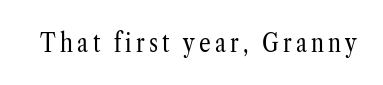
On a weight scale, this lands at 450 or below. The gap between lines stays unmarked. Notice how the stems are strictly vertical — no italics here.
